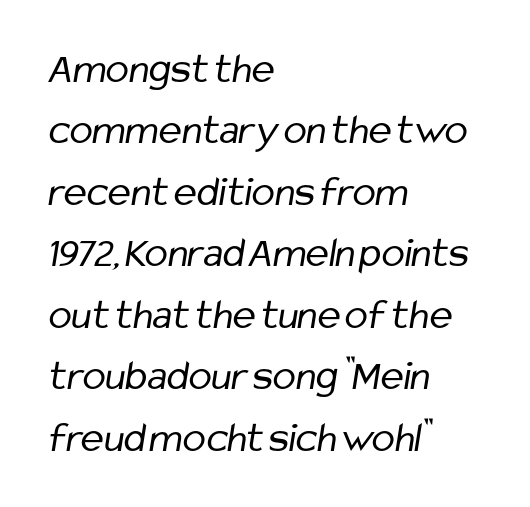
{"serif": "no", "bold": "no", "weight": "regular", "width": "condensed", "stroke_contrast": "low", "x_height": "medium", "monospaced": "no", "underline": "no", "align": "left", "line_spacing": "normal", "line_spacing_ratio": 1.43, "letter_spacing": "normal", "letter_spacing_em": 0.0, "glyph_px": 43}
